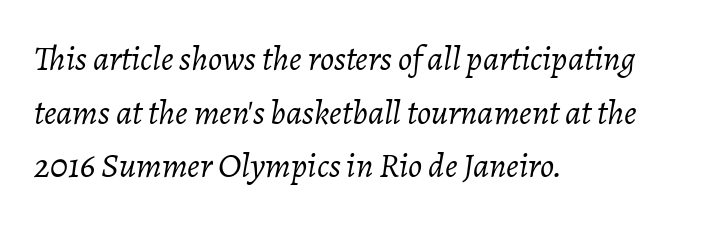
{"italic": "yes", "lean": "right", "slant_degrees": 7, "bold": "no", "weight": "light", "width": "normal", "stroke_contrast": "low", "x_height": "medium", "monospaced": "no", "underline": "no", "align": "left", "line_spacing": "normal", "line_spacing_ratio": 1.53, "letter_spacing": "normal", "letter_spacing_em": 0.0, "glyph_px": 35}
